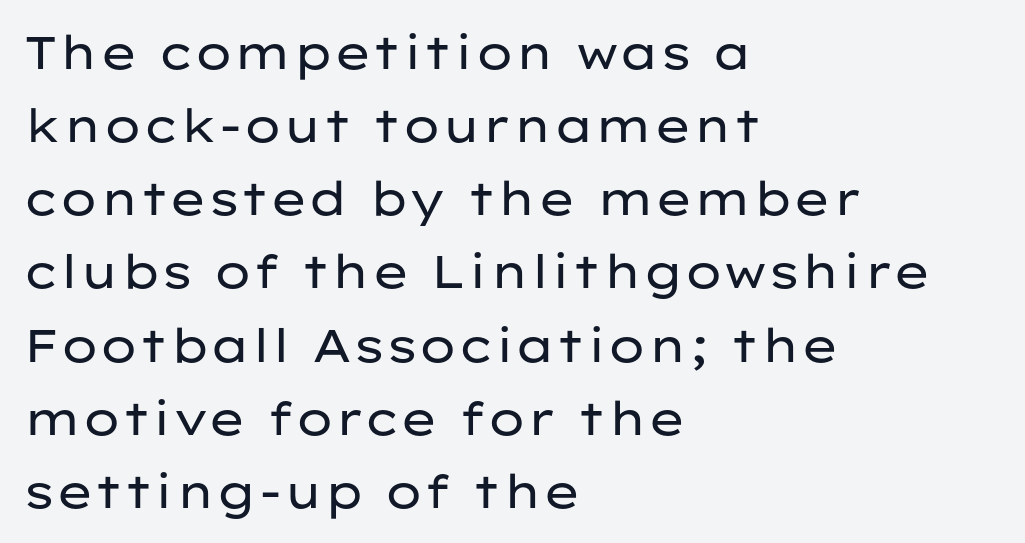
Q: Is the text bold? A: No.
Q: Is the text italic (slanted)? A: No, it is upright.
Q: Is the typeface a serif or a sans-serif typeface? A: Sans-serif.
Q: Is the text underlined? A: No.
Q: How is the paragraph aligned? A: Left-aligned.
Q: Is the spacing between letters normal or unusually wide? A: Normal.
Q: Is the spacing between lines tight, normal or loose? A: Normal.
Q: Width (condensed, normal, or wide)? A: Wide.
Q: Stroke contrast? A: Low.
Q: x-height? A: Medium.
Q: Monospaced? A: No.
